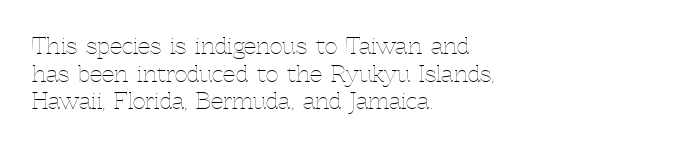
The typeface has the unassuming heft of standard copy or less. Vertical strokes here are truly vertical. A clean baseline with only descenders dipping below it. Default kerning and tracking; the words read as compact shapes.
